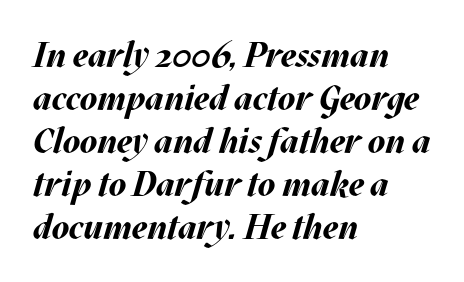
{"italic": "yes", "lean": "right", "slant_degrees": 17, "bold": "yes", "weight": "bold", "width": "normal", "stroke_contrast": "medium", "x_height": "large", "monospaced": "no", "underline": "no", "align": "left", "line_spacing_ratio": 1.23, "letter_spacing": "normal", "letter_spacing_em": 0.0, "glyph_px": 35}
